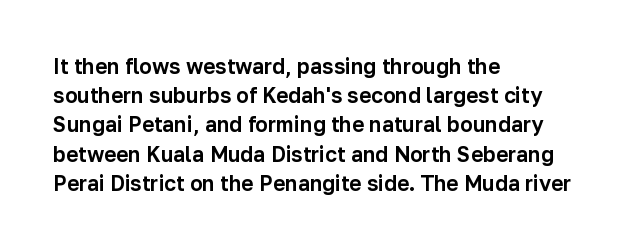
{"italic": "no", "underline": "no", "align": "left", "line_spacing": "normal", "line_spacing_ratio": 1.39, "letter_spacing": "normal", "letter_spacing_em": 0.0, "glyph_px": 21}
